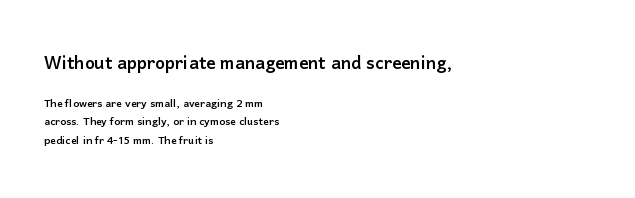
Q: Is the text italic (slanted)? A: No, it is upright.
Q: Is the text underlined? A: No.
Q: How is the paragraph aligned? A: Left-aligned.
Q: Is the spacing between letters normal or unusually wide? A: Normal.
Q: Is the spacing between lines tight, normal or loose? A: Normal.
Q: Which block of text is set in a larger size, the first (top) or the second (bottom)? A: The first (top) one.
